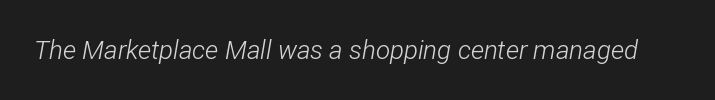
Caption: standard tracking, unaltered. Italic: yes, the glyphs are oblique. Ink coverage per letter is moderate at most. No word sits above an underline.
